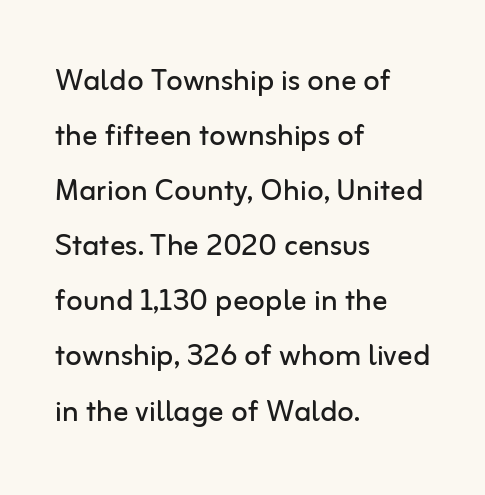
{"serif": "no", "italic": "no", "bold": "no", "weight": "regular", "width": "normal", "stroke_contrast": "low", "x_height": "medium", "monospaced": "no", "underline": "no", "align": "left", "line_spacing": "normal", "line_spacing_ratio": 1.45, "letter_spacing": "normal", "letter_spacing_em": 0.0, "glyph_px": 38}
